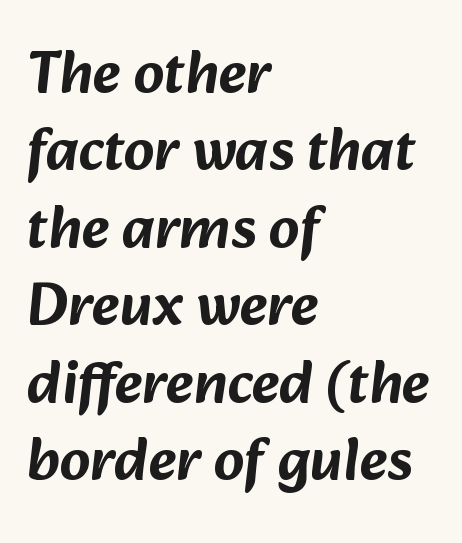
The image shows 60 px sans-serif type; set left-aligned, normal line spacing (1.29x), normal letter spacing, not underlined; low stroke contrast and a medium x-height.
